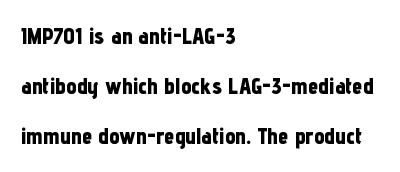
{"italic": "no", "bold": "yes", "underline": "no", "align": "left", "line_spacing": "loose", "line_spacing_ratio": 2.18, "letter_spacing": "normal", "letter_spacing_em": 0.0, "glyph_px": 23}
